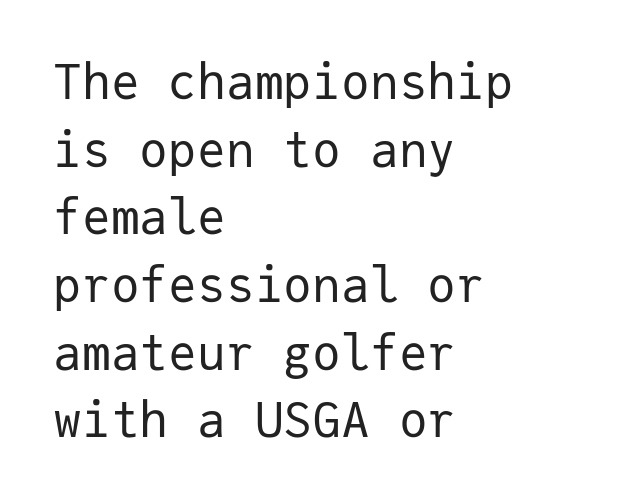
{"serif": "no", "italic": "no", "bold": "no", "weight": "regular", "width": "normal", "stroke_contrast": "low", "x_height": "medium", "monospaced": "yes", "underline": "no", "align": "left", "line_spacing": "normal", "line_spacing_ratio": 1.41, "letter_spacing": "normal", "letter_spacing_em": 0.0, "glyph_px": 48}
